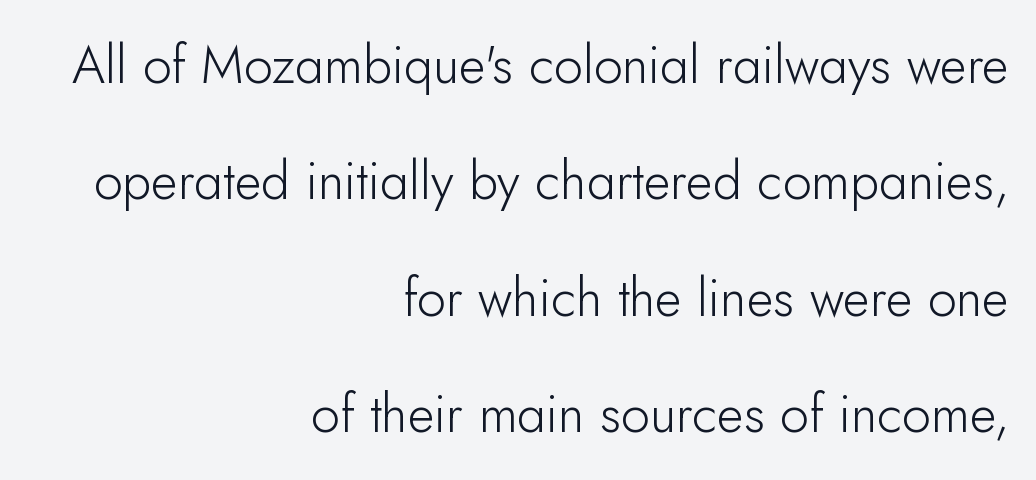
In terms of letterspacing, this is plain default setting. Anything drawn beneath the words? Only blank space. Do the characters align in a grid? No, the font is proportional. The lettering stays uniformly vertical, giving the passage a roman look. Nothing heavy about these letters — not bold at all.
